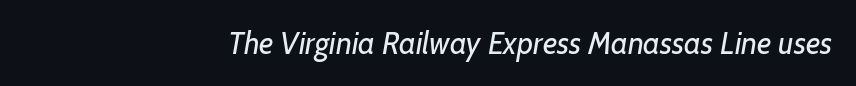
{"serif": "no", "bold": "no", "weight": "regular", "width": "normal", "stroke_contrast": "low", "x_height": "medium", "monospaced": "no", "underline": "no", "align": "right", "letter_spacing": "normal", "letter_spacing_em": 0.0, "glyph_px": 31}
